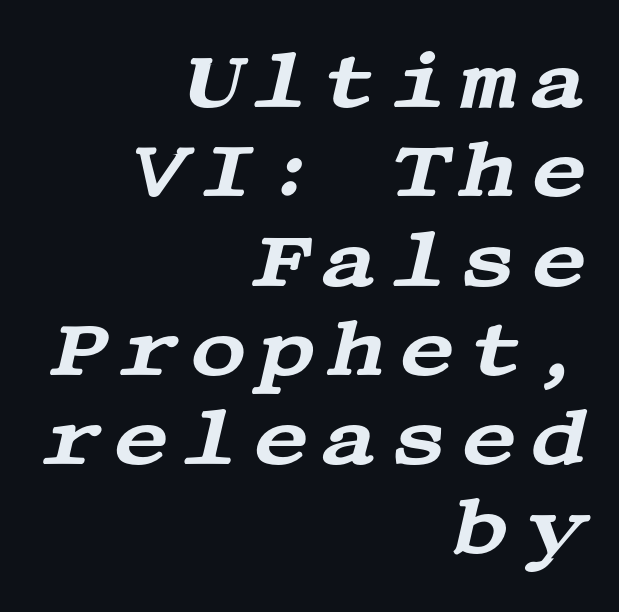
The font family rendered here belongs to the serif group. Each line ends at the same right margin while the left side varies. The line-height multiplier appears low, near solid setting. Compared with ordinary roman type, these characters are visibly tilted. Honestly, there is no underline to notice here at all.
